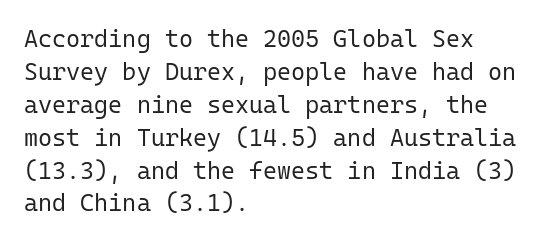
These lines stack with their left ends in a neat column. Letters rest on an invisible, unmarked baseline. The lines sit at an ordinary, default distance from one another. The type sits square on the baseline with zero lean. No letter is thick-stroked: the sample isn't bold. Default kerning and tracking; the words read as compact shapes.
